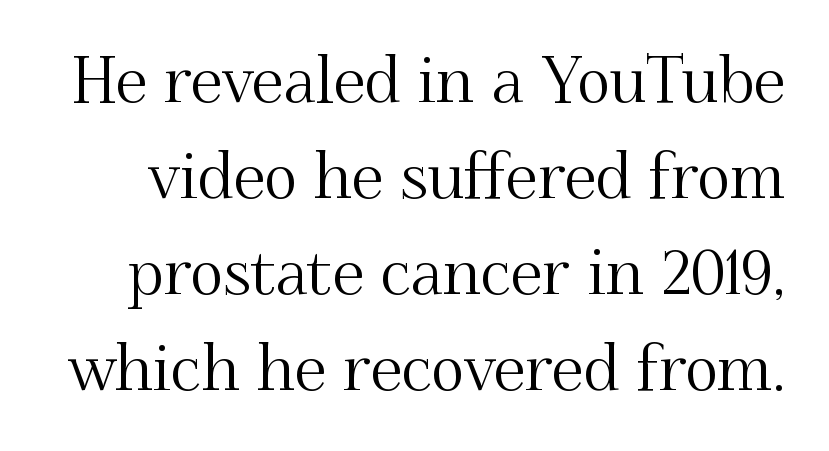
Q: Is the text italic (slanted)? A: No, it is upright.
Q: Is the typeface a serif or a sans-serif typeface? A: Serif.
Q: Is the text underlined? A: No.
Q: Is the spacing between letters normal or unusually wide? A: Normal.
Q: Is the spacing between lines tight, normal or loose? A: Normal.
Q: Width (condensed, normal, or wide)? A: Normal.
Q: Stroke contrast? A: Medium.
Q: x-height? A: Small.
Q: Monospaced? A: No.
